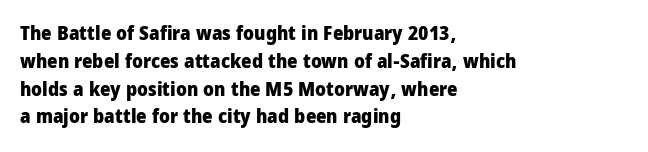
Is there any slant? The stems are plumb. Notice how thick the strokes are: this is what a full bold looks like. The vertical gap from one line to the next is medium. Leftover space on each line is placed entirely after the last word. The zone under the glyphs is completely vacant.
